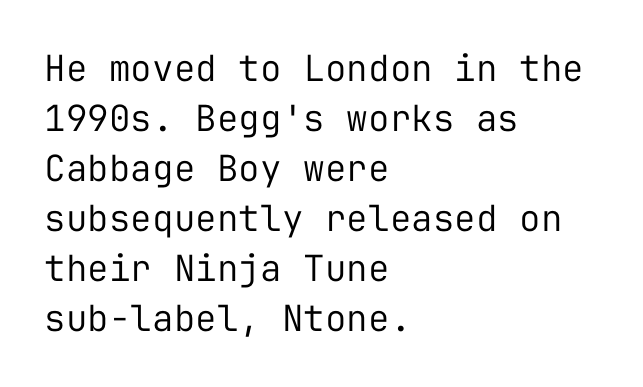
Q: Is the text bold? A: No.
Q: Is the text italic (slanted)? A: No, it is upright.
Q: Is the typeface a serif or a sans-serif typeface? A: Sans-serif.
Q: Is the text underlined? A: No.
Q: How is the paragraph aligned? A: Left-aligned.
Q: Is the spacing between letters normal or unusually wide? A: Normal.
Q: Is the spacing between lines tight, normal or loose? A: Normal.
Q: Width (condensed, normal, or wide)? A: Normal.
Q: Stroke contrast? A: Low.
Q: x-height? A: Medium.
Q: Monospaced? A: Yes.
